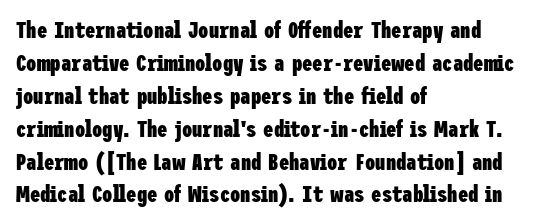
Q: Is the text bold? A: Yes.
Q: Is the text italic (slanted)? A: No, it is upright.
Q: Is the text underlined? A: No.
Q: How is the paragraph aligned? A: Left-aligned.
Q: Is the spacing between letters normal or unusually wide? A: Normal.
Q: Is the spacing between lines tight, normal or loose? A: Normal.
